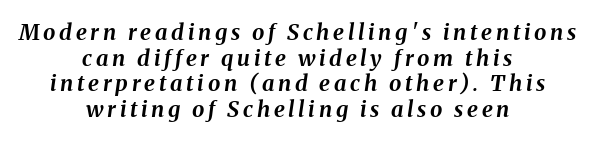
{"italic": "yes", "lean": "right", "slant_degrees": 8, "bold": "yes", "underline": "no", "align": "center", "line_spacing_ratio": 1.17, "glyph_px": 22}
